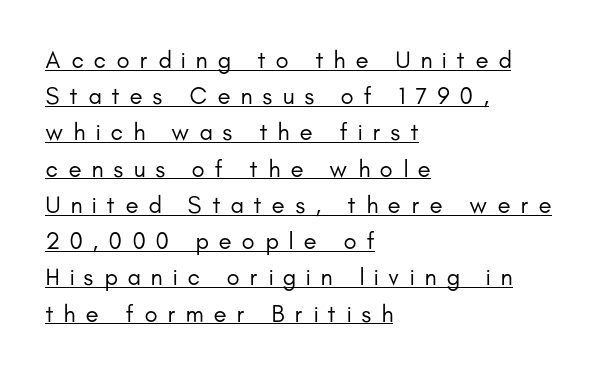
{"italic": "no", "bold": "no", "underline": "yes", "align": "left", "line_spacing": "normal", "line_spacing_ratio": 1.51, "letter_spacing": "wide", "letter_spacing_em": 0.42, "glyph_px": 24}
